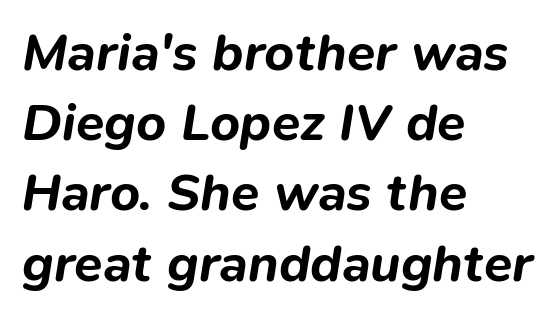
Q: Is the text bold? A: Yes.
Q: Is the text italic (slanted)? A: Yes, it leans right by about 9 degrees.
Q: Is the text underlined? A: No.
Q: How is the paragraph aligned? A: Left-aligned.
Q: Is the spacing between letters normal or unusually wide? A: Normal.
Q: Is the spacing between lines tight, normal or loose? A: Normal.
Q: Width (condensed, normal, or wide)? A: Normal.
Q: Stroke contrast? A: Low.
Q: x-height? A: Medium.
Q: Monospaced? A: No.
